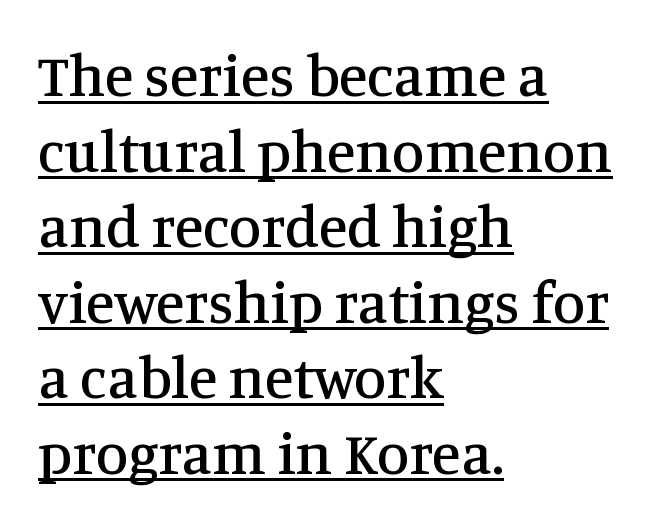
{"serif": "yes", "italic": "no", "width": "normal", "stroke_contrast": "medium", "x_height": "large", "monospaced": "no", "underline": "yes", "align": "left", "line_spacing": "normal", "line_spacing_ratio": 1.28, "letter_spacing": "normal", "letter_spacing_em": 0.0, "glyph_px": 59}
